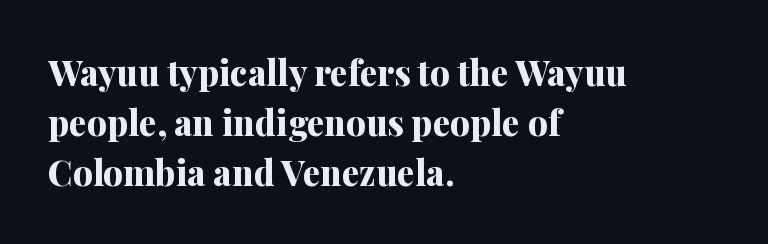
The image shows 35 px bold serif type, upright; set left-aligned, normal line spacing (1.43x), normal letter spacing, not underlined; medium stroke contrast and a medium x-height.
